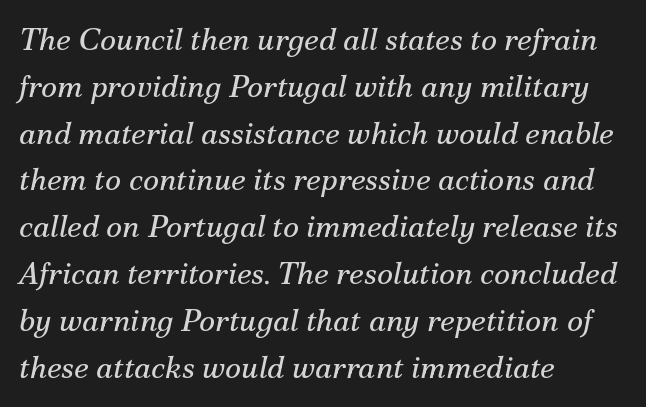
The image shows 31 px regular-weight serif type, italic (leaning right); set left-aligned, normal line spacing (1.51x), normal letter spacing, not underlined; medium stroke contrast and a small x-height.
